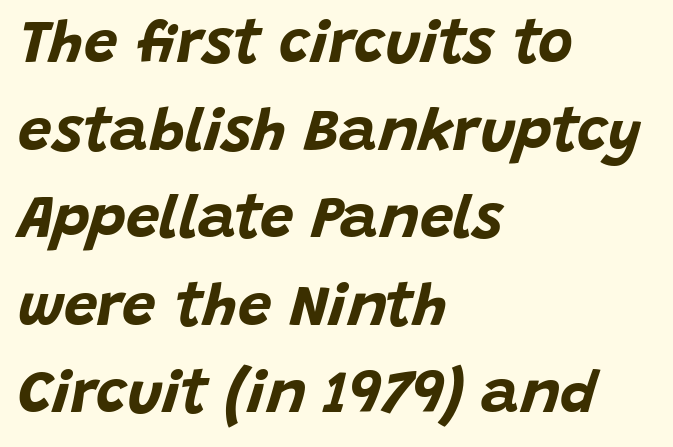
The foot of each line stays bare and open. You could not count columns in this text — the font is proportionally spaced. The compositor pushed each line to the left boundary. Slant detected: the letters are inclined. This block has exactly the height ordinary leading produces.
